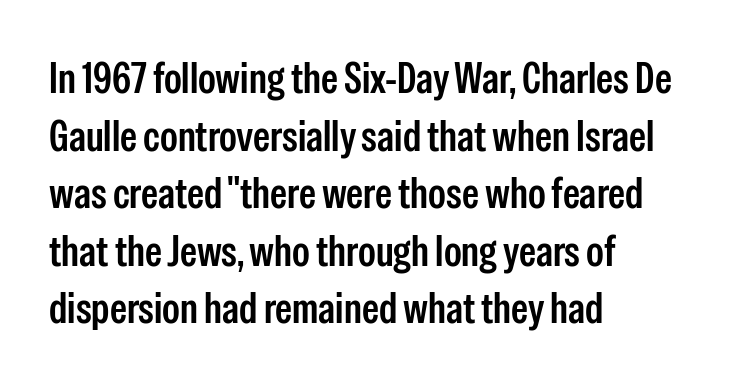
The image shows 43 px condensed sans-serif type, upright; set left-aligned, normal line spacing (1.34x), normal letter spacing, not underlined; low stroke contrast and a medium x-height.
